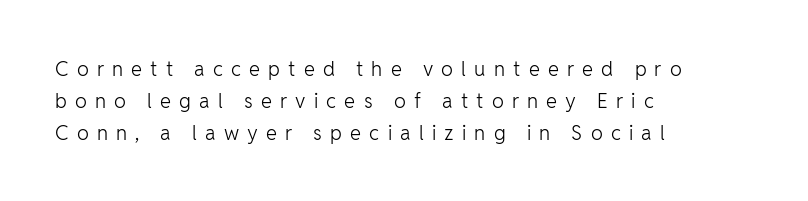
This sample keeps an unexceptional amount of space between lines. Loose tracking; the words dissolve into strings of separated letters. Compared with a centered layout, this one pins lines to the left instead. The characters are drawn with everyday or finer stroke widths. The string is rendered with underlining switched off.
